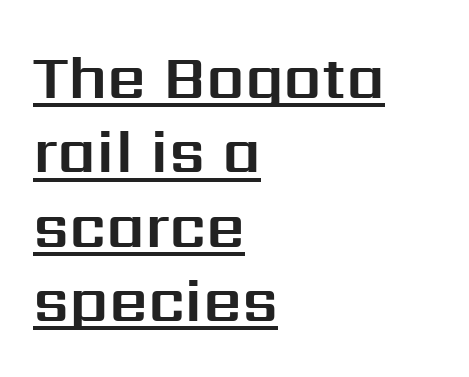
The image shows 61 px sans-serif type, upright; set left-aligned, line spacing 1.22x, normal letter spacing, underlined; medium stroke contrast and a medium x-height.
